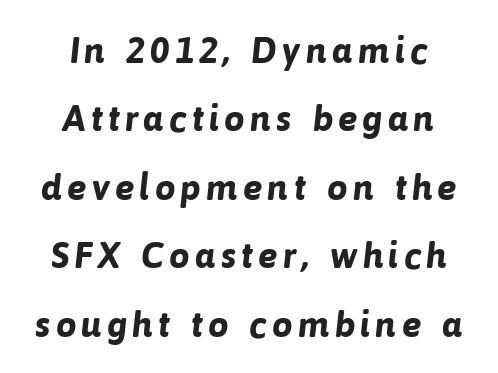
Q: Is the text bold? A: Yes.
Q: Is the typeface a serif or a sans-serif typeface? A: Sans-serif.
Q: Is the text underlined? A: No.
Q: How is the paragraph aligned? A: Centered.
Q: Width (condensed, normal, or wide)? A: Normal.
Q: Stroke contrast? A: Low.
Q: x-height? A: Medium.
Q: Monospaced? A: No.
